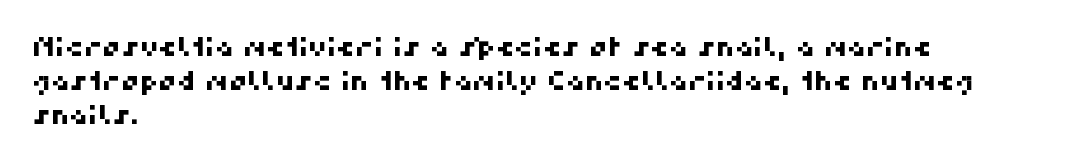
The horizontal fit of the characters is conventional and even. Visually the block forms a straight wall on the left and a jagged coastline on the right. The baseline area is clear. Vertically, the passage feels balanced, rows spaced as you'd expect.
